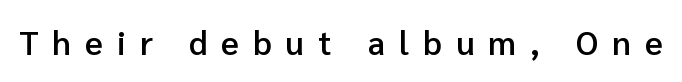
{"serif": "no", "italic": "no", "bold": "semi", "weight": "semibold", "width": "normal", "stroke_contrast": "low", "x_height": "medium", "monospaced": "no", "underline": "no", "letter_spacing": "wide", "letter_spacing_em": 0.43, "glyph_px": 33}
